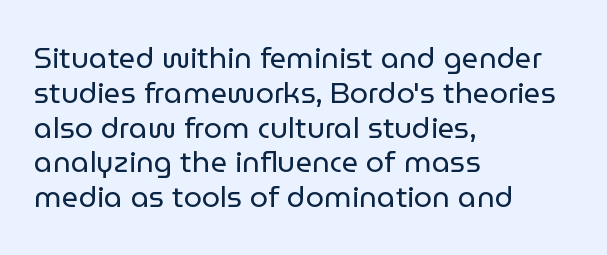
The image shows 29 px regular-weight sans-serif type, upright; set left-aligned, line spacing 1.2x, normal letter spacing, not underlined; low stroke contrast and a medium x-height.
